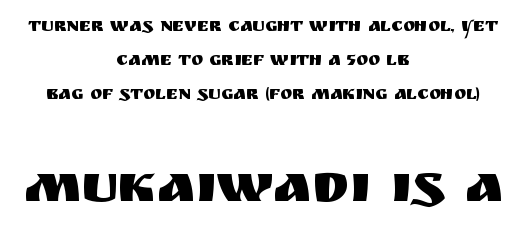
Q: Is the text italic (slanted)? A: No, it is upright.
Q: Is the typeface a serif or a sans-serif typeface? A: Sans-serif.
Q: Is the text underlined? A: No.
Q: How is the paragraph aligned? A: Centered.
Q: Is the spacing between letters normal or unusually wide? A: Normal.
Q: Which block of text is set in a larger size, the first (top) or the second (bottom)? A: The second (bottom) one.
Q: Width (condensed, normal, or wide)? A: Normal.
Q: Stroke contrast? A: Medium.
Q: x-height? A: Large.
Q: Monospaced? A: No.
